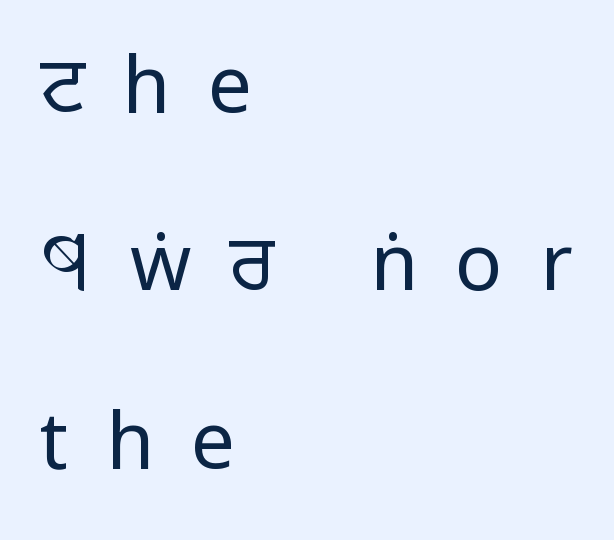
Q: Is the text bold? A: No.
Q: Is the text italic (slanted)? A: No, it is upright.
Q: Is the typeface a serif or a sans-serif typeface? A: Sans-serif.
Q: Is the text underlined? A: No.
Q: How is the paragraph aligned? A: Left-aligned.
Q: Is the spacing between letters normal or unusually wide? A: Unusually wide.
Q: Is the spacing between lines tight, normal or loose? A: Loose.
Q: Width (condensed, normal, or wide)? A: Condensed.
Q: Stroke contrast? A: Low.
Q: x-height? A: Large.
Q: Monospaced? A: No.
